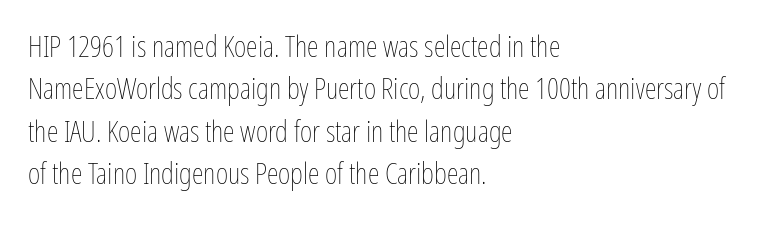
Do the characters align in a grid? No, the font is proportional. Anything drawn beneath the words? Only blank space. This is not heavy type; no bold has been used. Here the glyphs are tracked normally, forming tight word shapes. Line beginnings align vertically; line endings do not. Vertical spacing — default.
